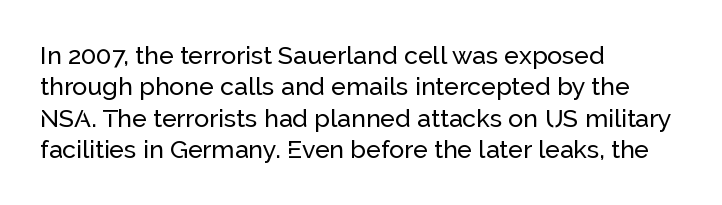
The space directly below the letters is spotless. Whoever set this chose a conventional vertical rhythm. The typesetter chose a ragged-right arrangement here. Posture: straight, roman, zero tilt. Standard letterfit; no display-style spreading of the glyphs.
